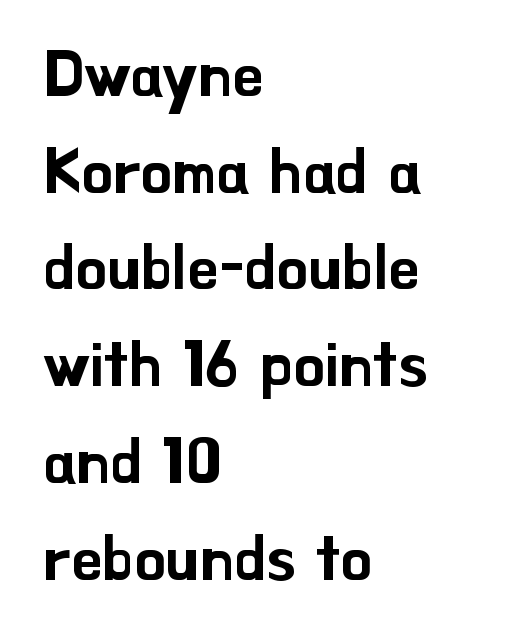
Q: Is the text italic (slanted)? A: No, it is upright.
Q: Is the typeface a serif or a sans-serif typeface? A: Sans-serif.
Q: Is the text underlined? A: No.
Q: How is the paragraph aligned? A: Left-aligned.
Q: Is the spacing between letters normal or unusually wide? A: Normal.
Q: Is the spacing between lines tight, normal or loose? A: Normal.
Q: Width (condensed, normal, or wide)? A: Normal.
Q: Stroke contrast? A: Low.
Q: x-height? A: Small.
Q: Monospaced? A: No.
